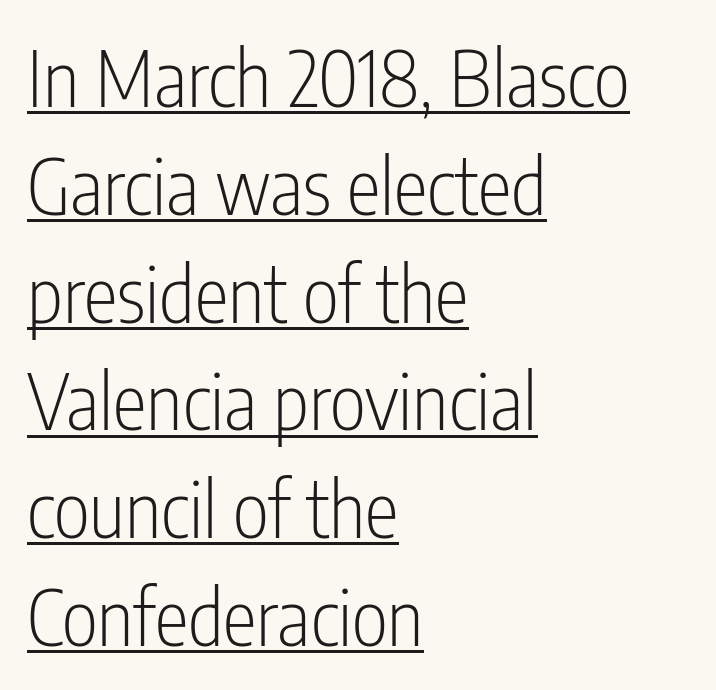
Q: Is the text bold? A: No.
Q: Is the text italic (slanted)? A: No, it is upright.
Q: Is the typeface a serif or a sans-serif typeface? A: Sans-serif.
Q: Is the text underlined? A: Yes.
Q: How is the paragraph aligned? A: Left-aligned.
Q: Is the spacing between letters normal or unusually wide? A: Normal.
Q: Is the spacing between lines tight, normal or loose? A: Normal.
Q: Width (condensed, normal, or wide)? A: Condensed.
Q: Stroke contrast? A: Low.
Q: x-height? A: Medium.
Q: Monospaced? A: No.
